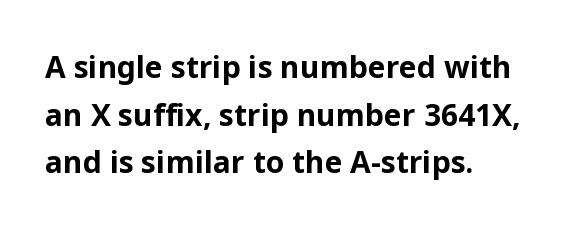
Just letters on the line, the space beneath them empty. The lettering holds an erect, upright posture throughout. This is heavy type, rendered in bold. Casual observation: everything's shoved over to the left. Letter spacing: default. The font family rendered here belongs to the sans-serif group.
